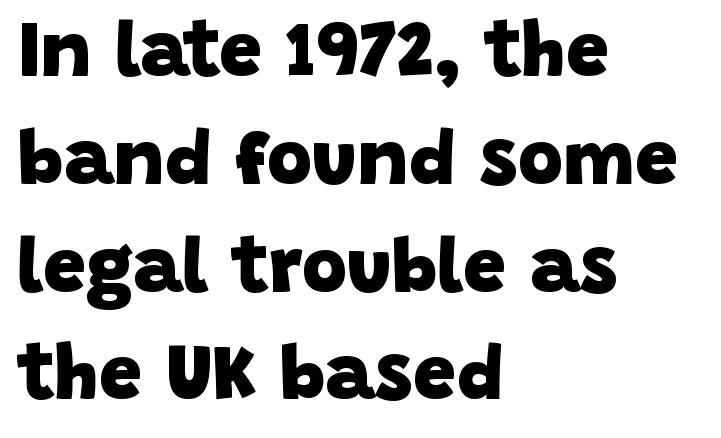
The image shows 77 px heavy sans-serif type; set left-aligned, normal line spacing (1.4x), normal letter spacing, not underlined; low stroke contrast and a large x-height.
